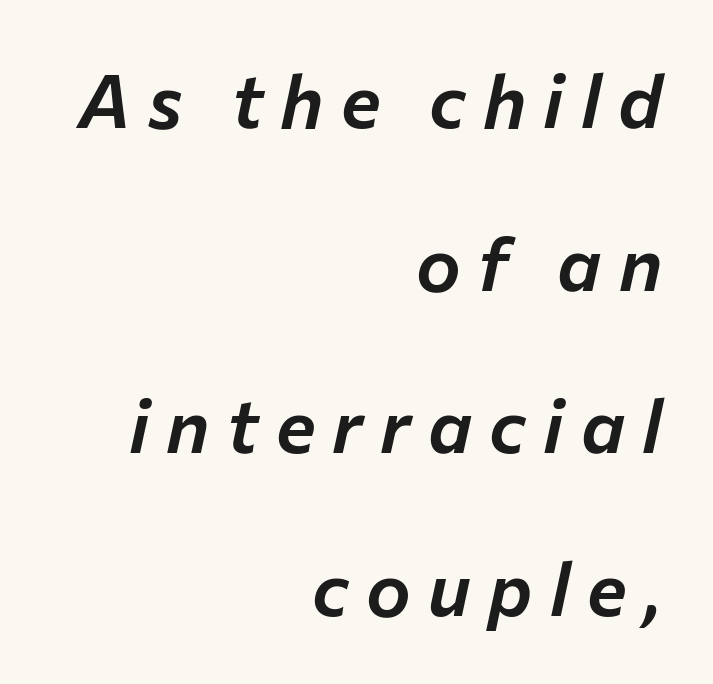
{"italic": "yes", "lean": "right", "slant_degrees": 12, "width": "normal", "stroke_contrast": "low", "x_height": "medium", "monospaced": "no", "underline": "no", "align": "right", "line_spacing": "loose", "line_spacing_ratio": 2.17, "letter_spacing": "wide", "letter_spacing_em": 0.23, "glyph_px": 75}
